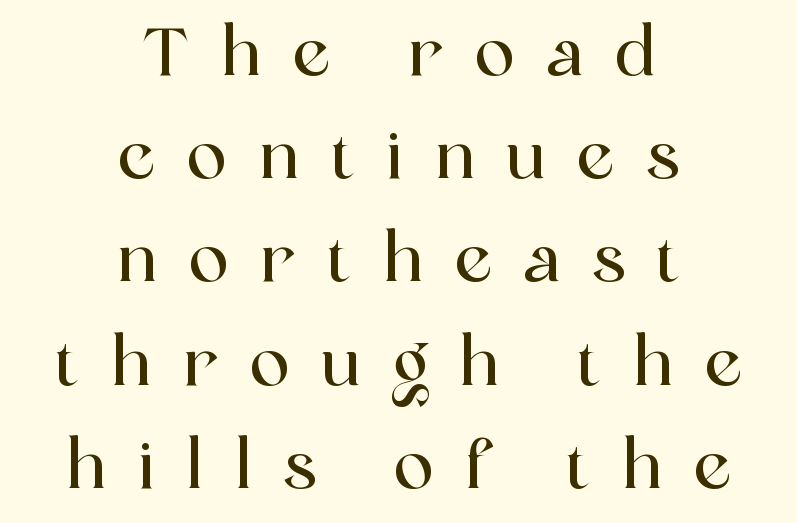
{"serif": "yes", "italic": "no", "width": "normal", "x_height": "medium", "monospaced": "no", "underline": "no", "align": "center", "line_spacing": "normal", "line_spacing_ratio": 1.54, "letter_spacing": "wide", "letter_spacing_em": 0.47, "glyph_px": 67}
